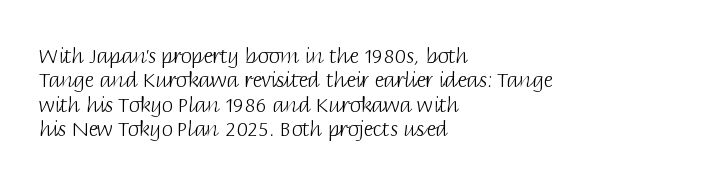
Q: Is the text bold? A: No.
Q: Is the text italic (slanted)? A: No, it is upright.
Q: Is the text underlined? A: No.
Q: How is the paragraph aligned? A: Left-aligned.
Q: Is the spacing between letters normal or unusually wide? A: Normal.
